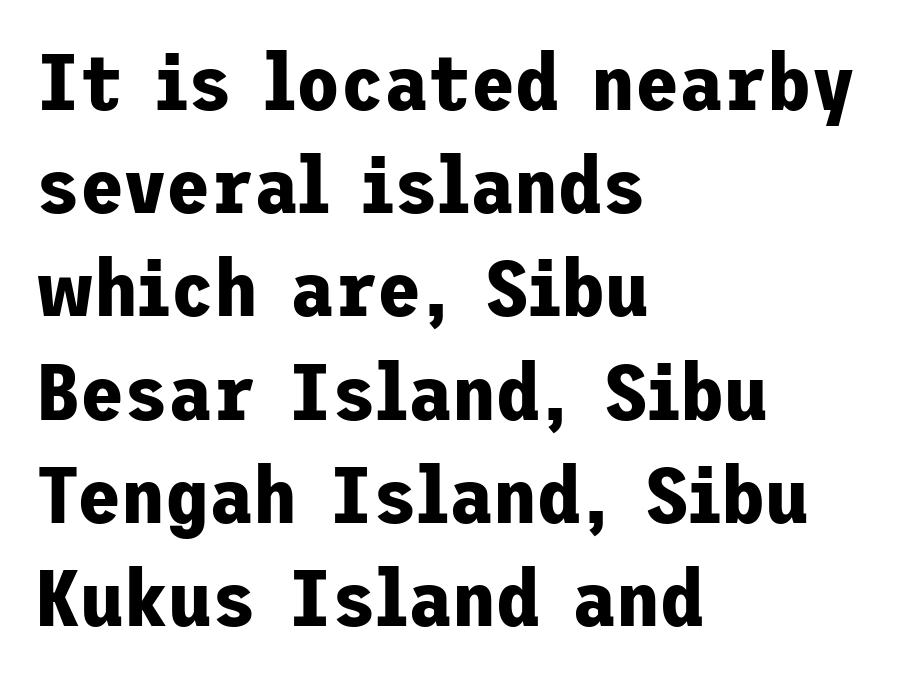
{"serif": "no", "italic": "no", "bold": "yes", "weight": "bold", "width": "normal", "stroke_contrast": "low", "x_height": "medium", "underline": "no", "align": "left", "line_spacing": "normal", "line_spacing_ratio": 1.29, "letter_spacing": "normal", "letter_spacing_em": 0.0, "glyph_px": 80}
